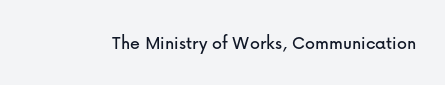
These lines keep a tight, regular rhythm from letter to letter. Unmarked baselines from the first word to the last. Italic: no, the glyphs are upright roman.
